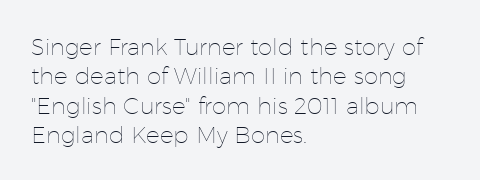
The image shows 23 px text type, upright; set left-aligned, normal line spacing (1.28x), normal letter spacing, not underlined.
